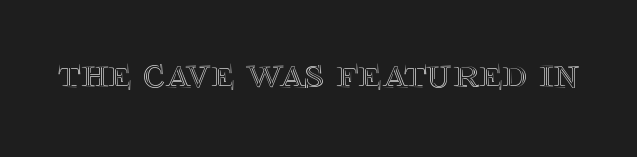
In terms of letterspacing, this is plain default setting. The gap between lines stays unmarked. Italic: no, the glyphs are upright roman. Here the designer chose a conventional face with non-uniform glyph widths.
